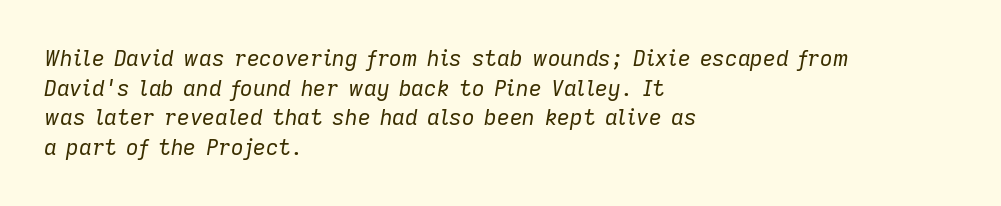
The image shows 22 px text type, italic (leaning right); set left-aligned, normal line spacing (1.35x), normal letter spacing, not underlined.
